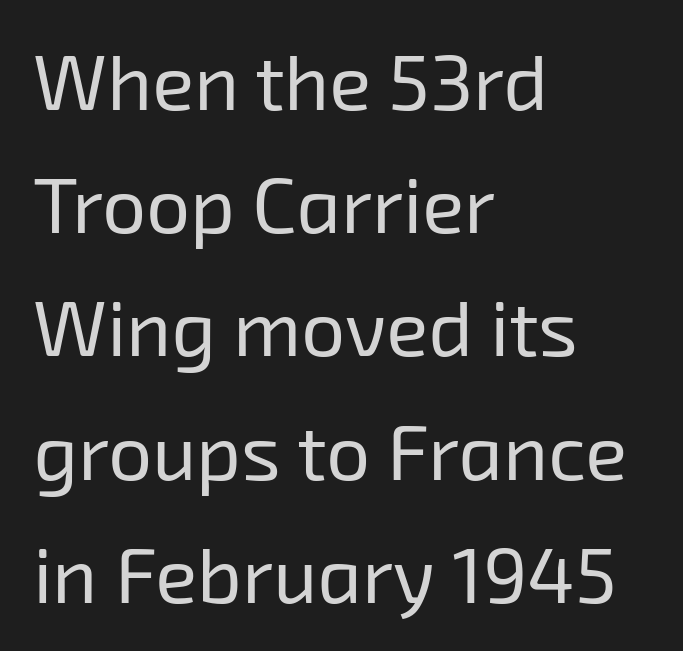
{"serif": "no", "bold": "no", "weight": "regular", "width": "normal", "stroke_contrast": "low", "x_height": "medium", "monospaced": "no", "underline": "no", "align": "left", "line_spacing": "normal", "line_spacing_ratio": 1.58, "letter_spacing": "normal", "letter_spacing_em": 0.0, "glyph_px": 78}
